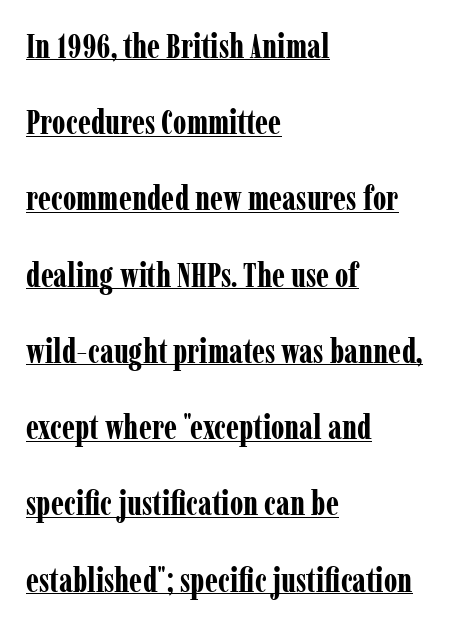
The image shows 33 px bold, condensed serif type, upright; set left-aligned, loose line spacing (2.31x), normal letter spacing, underlined; low stroke contrast and a medium x-height.
